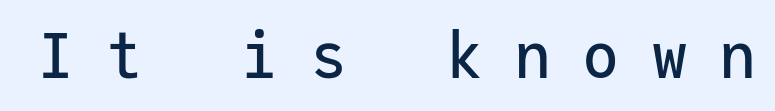
{"serif": "no", "italic": "no", "width": "normal", "stroke_contrast": "low", "x_height": "medium", "monospaced": "yes", "underline": "no", "letter_spacing": "wide", "letter_spacing_em": 0.5, "glyph_px": 62}
